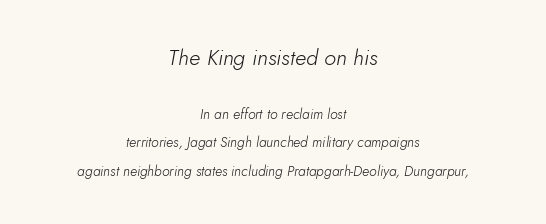
{"italic": "yes", "lean": "right", "slant_degrees": 10, "bold": "no", "underline": "no", "align": "center", "line_spacing": "loose", "line_spacing_ratio": 2.05, "letter_spacing": "normal", "letter_spacing_em": 0.0, "larger_block": "first", "size_ratio": 1.57, "glyph_px": 22}
